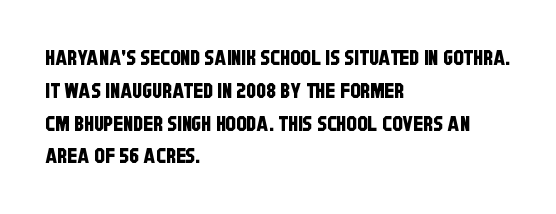
Characters follow at the spacing the type designer built in. Is the block centered? No — it sits flush against the left margin. No word sits above an underline. A typesetter would call this leading conventional body-copy spacing.
